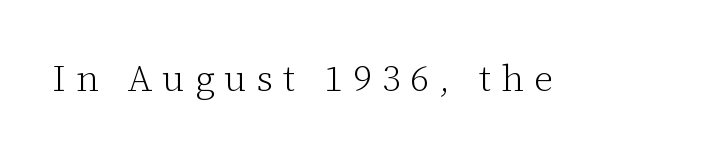
Q: Is the text bold? A: No.
Q: Is the text italic (slanted)? A: No, it is upright.
Q: Is the typeface a serif or a sans-serif typeface? A: Serif.
Q: Is the text underlined? A: No.
Q: Is the spacing between letters normal or unusually wide? A: Unusually wide.
Q: Width (condensed, normal, or wide)? A: Normal.
Q: Stroke contrast? A: Low.
Q: x-height? A: Medium.
Q: Monospaced? A: No.
